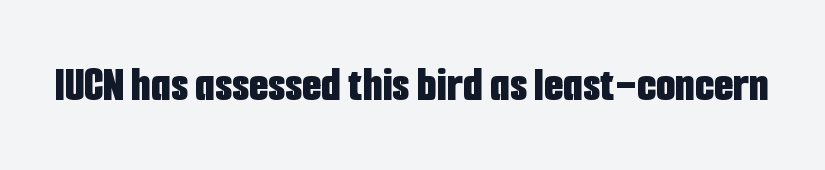
{"serif": "no", "italic": "no", "bold": "yes", "weight": "bold", "width": "condensed", "stroke_contrast": "low", "x_height": "medium", "monospaced": "no", "underline": "no", "letter_spacing": "normal", "letter_spacing_em": 0.0, "glyph_px": 50}
